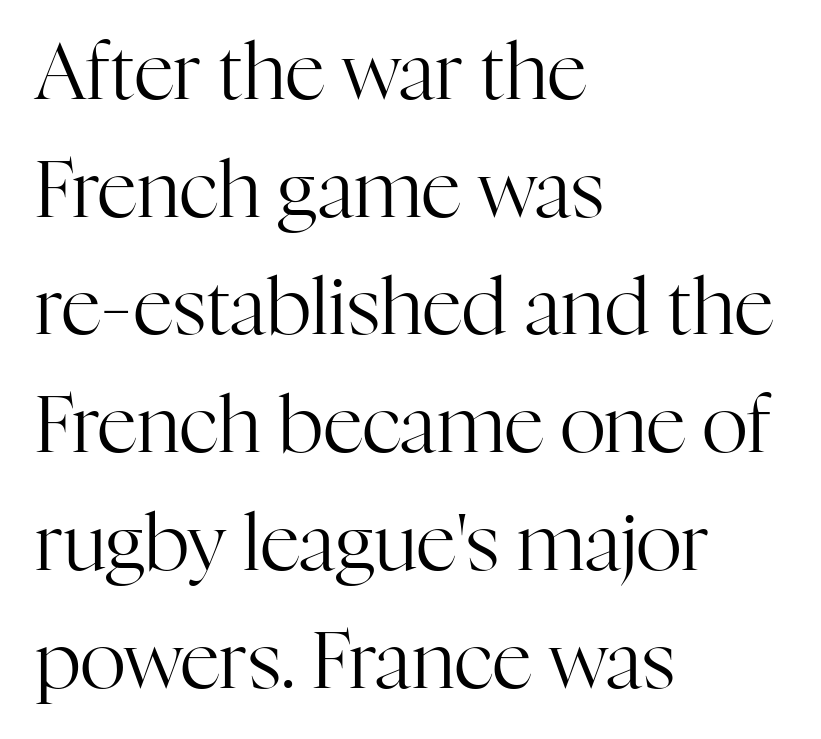
The letterforms sit shoulder to shoulder at normal distance. A classic flush-left, rag-right setting is used for this passage. Each letter keeps its own natural width here, so spacing adapts to shape. Only glyphs here, with clear space below each row. The typesetting does not lean heavy: it is not bold. The lettering stays uniformly vertical, giving the passage a roman look.
